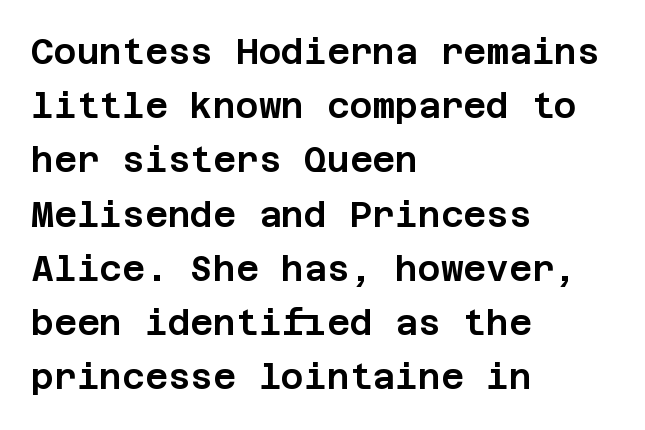
The image shows 35 px sans-serif type, upright; set left-aligned, normal line spacing (1.55x), normal letter spacing, not underlined; low stroke contrast and a large x-height.
